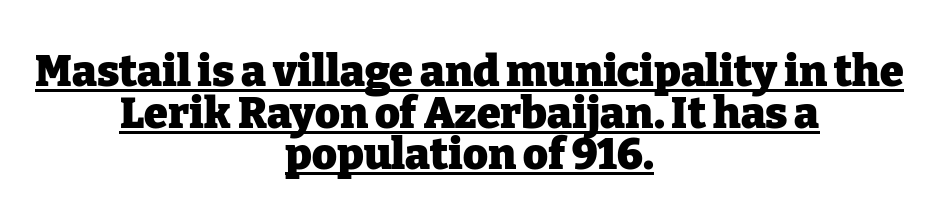
Quick note: interline space is minimal. A typesetter would mark this as roman, not italic. The passage shown is typed in a proportional face where columns would drift. In terms of weight, the rendering is a true, heavy bold. Students, observe the line beneath the letters — that is underlining. This rendering employs a face with finishing strokes, i.e., a serif.
